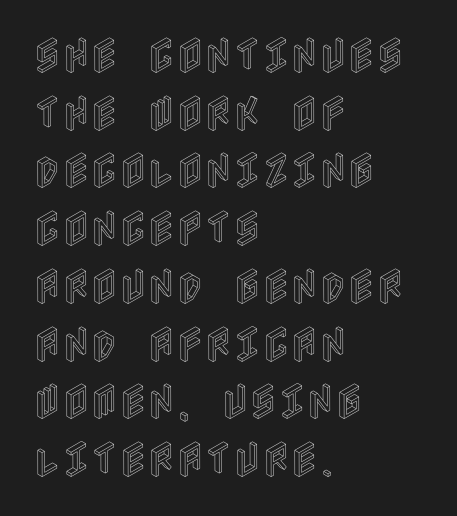
Compared with a centered layout, this one pins lines to the left instead. The lettering holds an erect, upright posture throughout. Honestly, there is no underline to notice here at all. Horizontal bands of white between lines are of average thickness. You could call the tracking neutral — neither tight nor loose.
